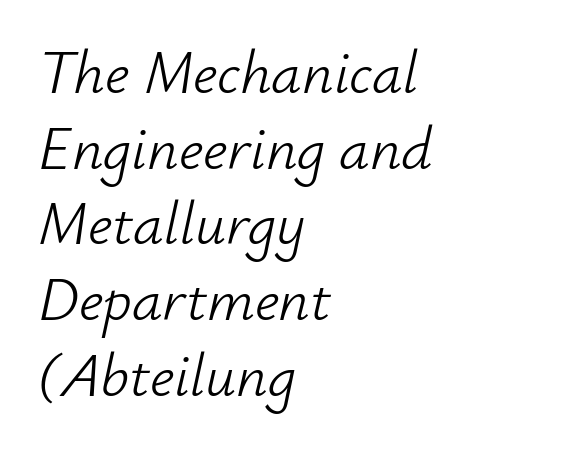
Q: Is the text bold? A: No.
Q: Is the text italic (slanted)? A: Yes, it leans right by about 12 degrees.
Q: Is the text underlined? A: No.
Q: How is the paragraph aligned? A: Left-aligned.
Q: Is the spacing between letters normal or unusually wide? A: Normal.
Q: Width (condensed, normal, or wide)? A: Normal.
Q: Stroke contrast? A: Low.
Q: x-height? A: Small.
Q: Monospaced? A: No.
